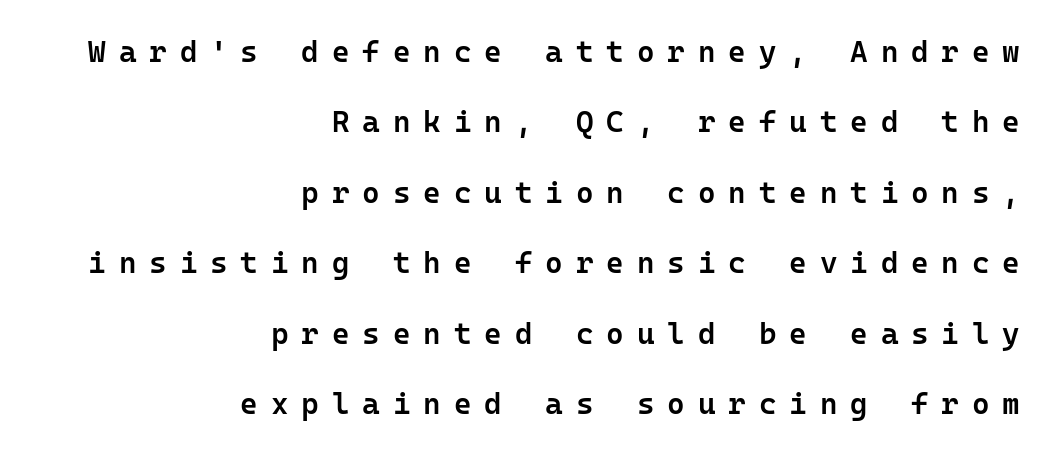
The image shows 30 px semibold sans-serif type, upright, monospaced; set right-aligned, loose line spacing (2.35x), unusually wide letter spacing (+0.43 em), not underlined; low stroke contrast and a medium x-height.
